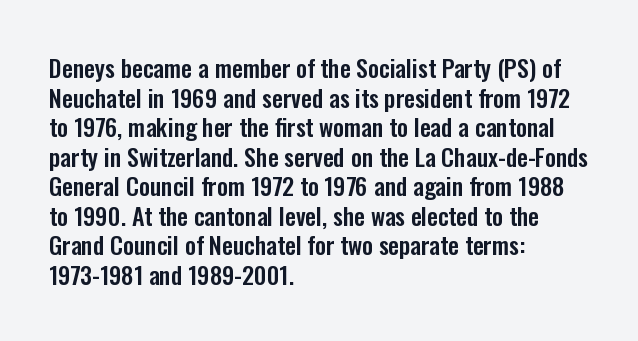
{"italic": "no", "underline": "no", "align": "left", "line_spacing_ratio": 1.23, "letter_spacing": "normal", "letter_spacing_em": 0.0, "glyph_px": 24}
